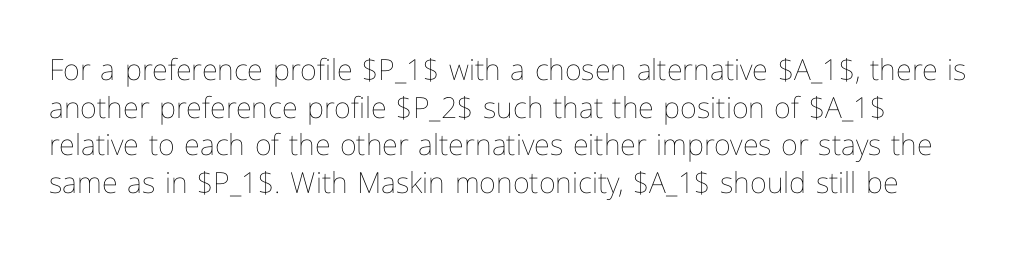
The image shows 29 px thin type, upright; set normal line spacing (1.3x), normal letter spacing, not underlined; low stroke contrast and a medium x-height.
